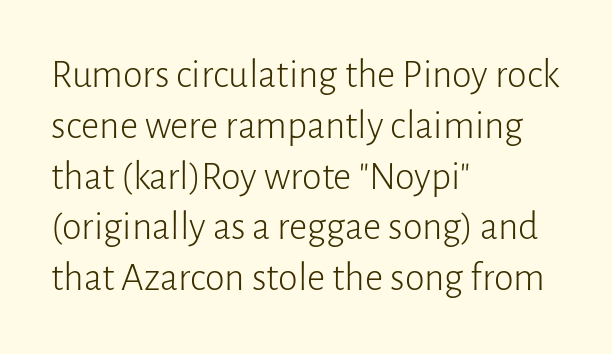
{"serif": "no", "italic": "no", "bold": "no", "weight": "light", "width": "normal", "stroke_contrast": "low", "x_height": "medium", "monospaced": "no", "underline": "no", "align": "left", "line_spacing": "normal", "line_spacing_ratio": 1.27, "letter_spacing": "normal", "letter_spacing_em": 0.0, "glyph_px": 40}
